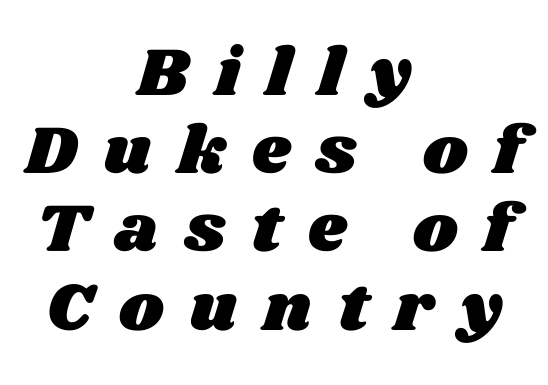
Each letter keeps its own natural width here, so spacing adapts to shape. Baseline-to-baseline distance is barely more than the letter height. Rule under the text: the space is simply empty. You could only call the tracking loose — the letters float apart.
